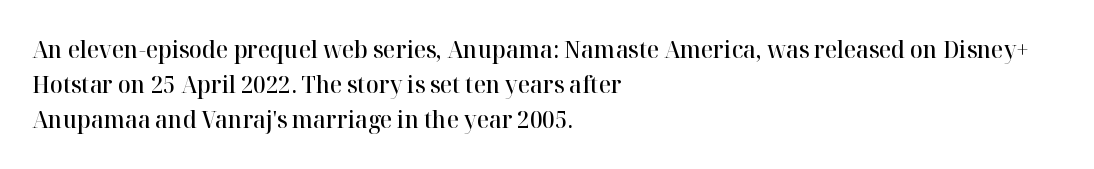
Leading matches the norm, producing a regular column. This sample uses an upright cut, with every glyph sitting square on the baseline. A fair bit of extra ink — the face is semibold, not bold. Does the copy run flush right? No — it runs flush left. This rendering features lettering with no underline. Between one letter and the next there's only the usual sliver of space.
